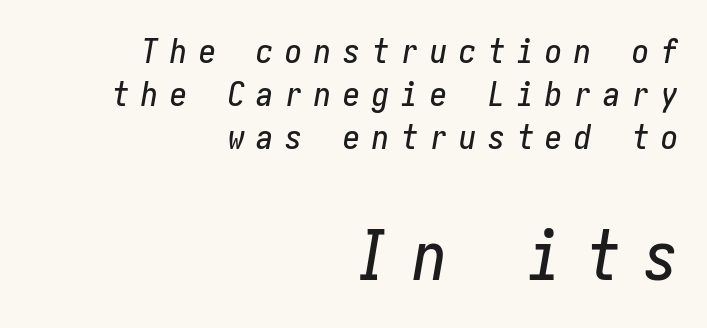
{"italic": "yes", "lean": "right", "slant_degrees": 10, "width": "condensed", "stroke_contrast": "low", "x_height": "medium", "underline": "no", "align": "right", "line_spacing": "normal", "line_spacing_ratio": 1.27, "letter_spacing": "wide", "letter_spacing_em": 0.35, "larger_block": "second", "size_ratio": 2.0, "glyph_px": 68}
